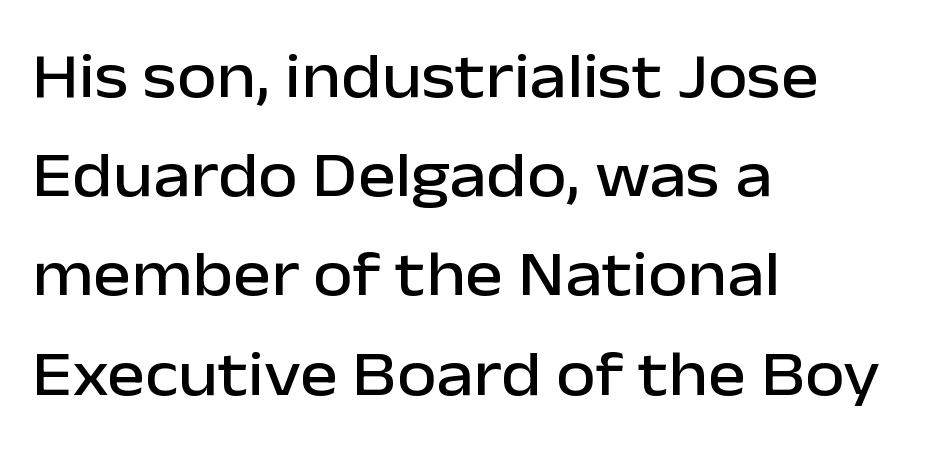
This sample uses an upright cut, with every glyph sitting square on the baseline. The type is set solid horizontally, with unmodified tracking. Grotesque or geometric, the face here clearly has no serifs. Where is the straight margin? On the left.
